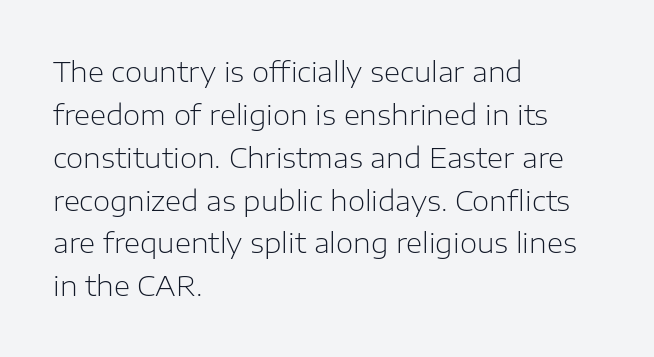
Q: Is the text bold? A: No.
Q: Is the text italic (slanted)? A: No, it is upright.
Q: Is the typeface a serif or a sans-serif typeface? A: Sans-serif.
Q: Is the text underlined? A: No.
Q: How is the paragraph aligned? A: Left-aligned.
Q: Is the spacing between letters normal or unusually wide? A: Normal.
Q: Is the spacing between lines tight, normal or loose? A: Normal.
Q: Width (condensed, normal, or wide)? A: Normal.
Q: Stroke contrast? A: Low.
Q: x-height? A: Medium.
Q: Monospaced? A: No.
